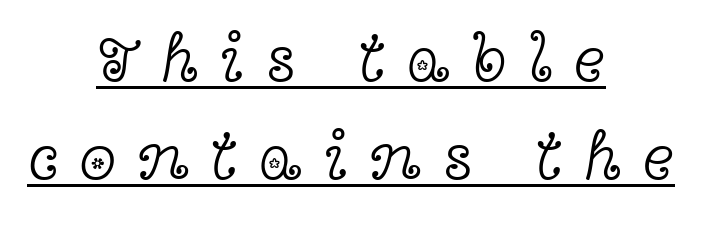
{"serif": "yes", "bold": "no", "weight": "light", "width": "wide", "x_height": "medium", "monospaced": "no", "underline": "yes", "align": "center", "line_spacing": "normal", "line_spacing_ratio": 1.46, "letter_spacing": "wide", "letter_spacing_em": 0.32, "glyph_px": 67}
